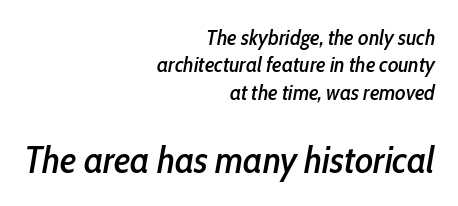
{"italic": "yes", "lean": "right", "slant_degrees": 10, "width": "condensed", "stroke_contrast": "low", "x_height": "medium", "monospaced": "no", "underline": "no", "align": "right", "line_spacing": "normal", "line_spacing_ratio": 1.25, "letter_spacing": "normal", "letter_spacing_em": 0.0, "larger_block": "second", "size_ratio": 1.73, "glyph_px": 38}
